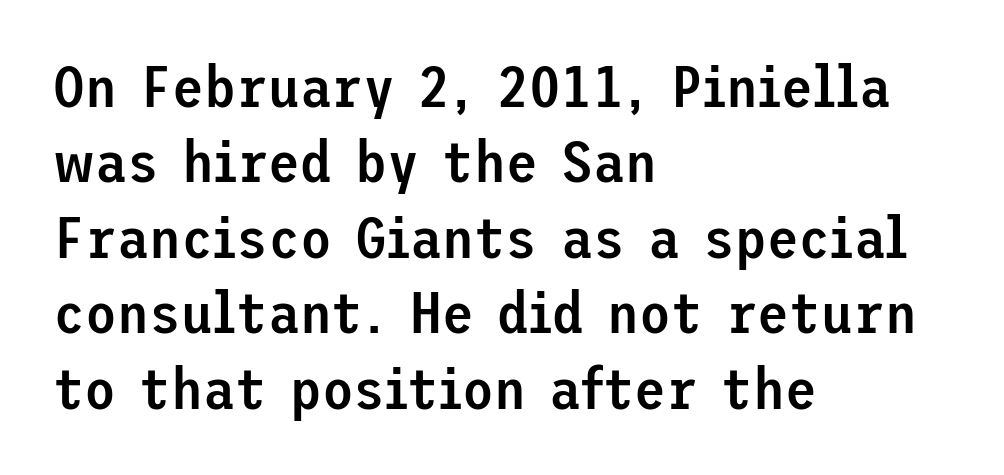
{"serif": "no", "italic": "no", "bold": "semi", "weight": "semibold", "width": "normal", "stroke_contrast": "low", "x_height": "medium", "underline": "no", "align": "left", "line_spacing": "normal", "line_spacing_ratio": 1.3, "letter_spacing": "normal", "letter_spacing_em": 0.0, "glyph_px": 58}
